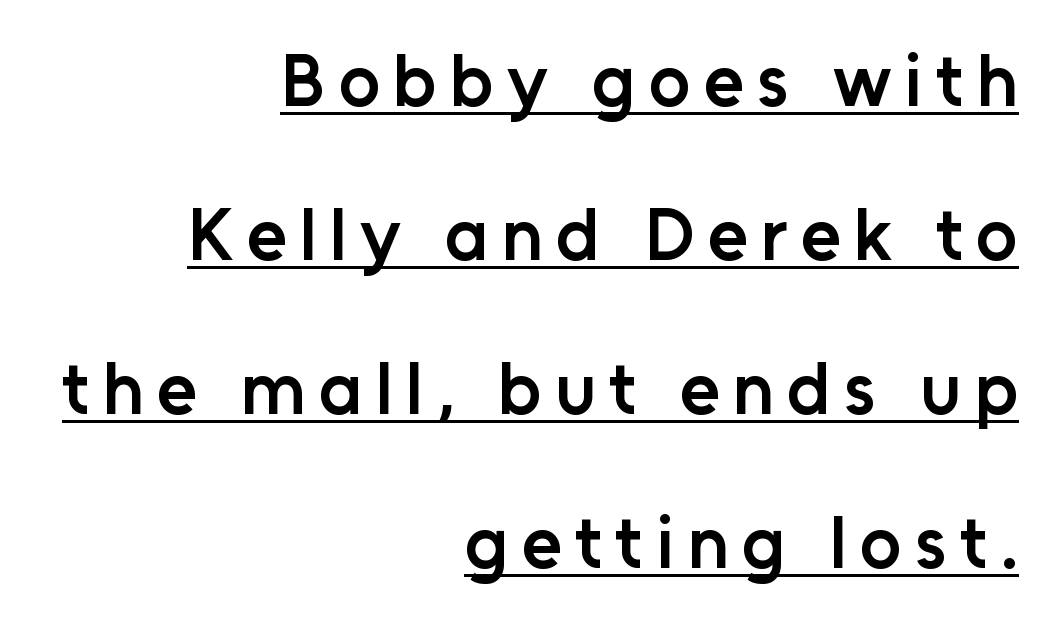
Q: Is the text bold? A: Semi-bold.
Q: Is the text italic (slanted)? A: No, it is upright.
Q: Is the typeface a serif or a sans-serif typeface? A: Sans-serif.
Q: Is the text underlined? A: Yes.
Q: How is the paragraph aligned? A: Right-aligned.
Q: Is the spacing between lines tight, normal or loose? A: Loose.
Q: Width (condensed, normal, or wide)? A: Normal.
Q: Stroke contrast? A: Low.
Q: x-height? A: Medium.
Q: Monospaced? A: No.
